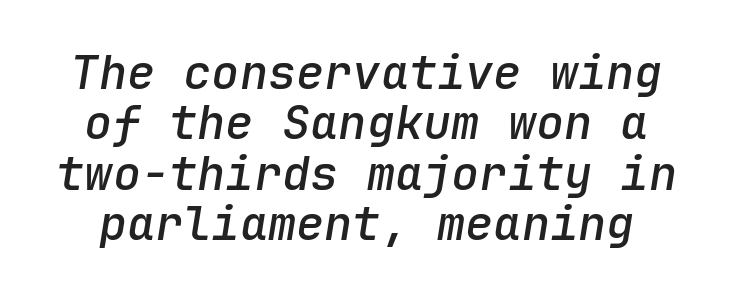
Q: Is the text bold? A: Semi-bold.
Q: Is the text italic (slanted)? A: Yes, it leans right by about 9 degrees.
Q: Is the text underlined? A: No.
Q: Is the spacing between letters normal or unusually wide? A: Normal.
Q: Is the spacing between lines tight, normal or loose? A: Tight.
Q: Width (condensed, normal, or wide)? A: Normal.
Q: Stroke contrast? A: Low.
Q: x-height? A: Medium.
Q: Monospaced? A: Yes.
